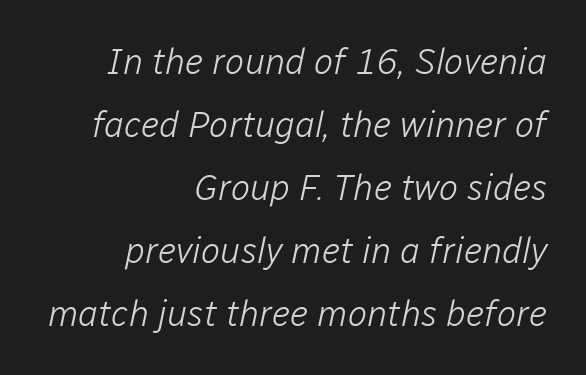
Q: Is the text bold? A: No.
Q: Is the text italic (slanted)? A: Yes, it leans right by about 12 degrees.
Q: Is the text underlined? A: No.
Q: How is the paragraph aligned? A: Right-aligned.
Q: Is the spacing between letters normal or unusually wide? A: Normal.
Q: Width (condensed, normal, or wide)? A: Normal.
Q: Stroke contrast? A: Low.
Q: x-height? A: Medium.
Q: Monospaced? A: No.
